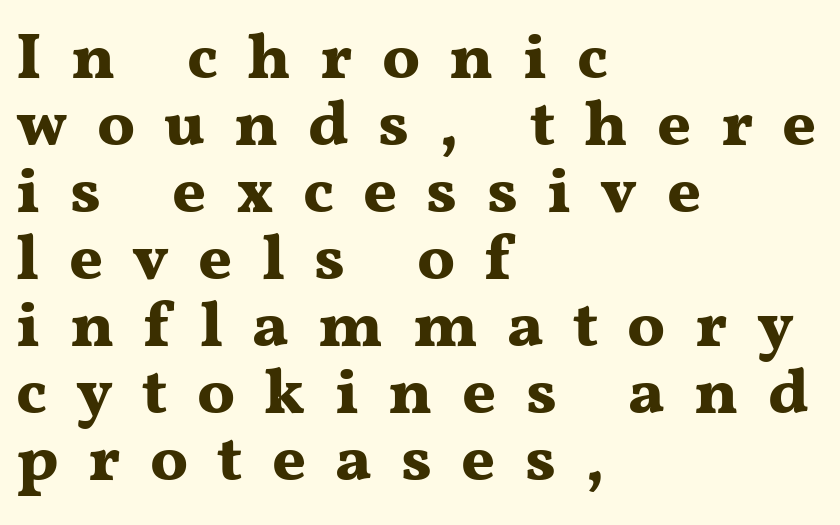
Q: Is the text bold? A: Yes.
Q: Is the text italic (slanted)? A: No, it is upright.
Q: Is the typeface a serif or a sans-serif typeface? A: Serif.
Q: Is the text underlined? A: No.
Q: How is the paragraph aligned? A: Left-aligned.
Q: Is the spacing between letters normal or unusually wide? A: Unusually wide.
Q: Is the spacing between lines tight, normal or loose? A: Tight.
Q: Width (condensed, normal, or wide)? A: Wide.
Q: Stroke contrast? A: Medium.
Q: x-height? A: Medium.
Q: Monospaced? A: No.
